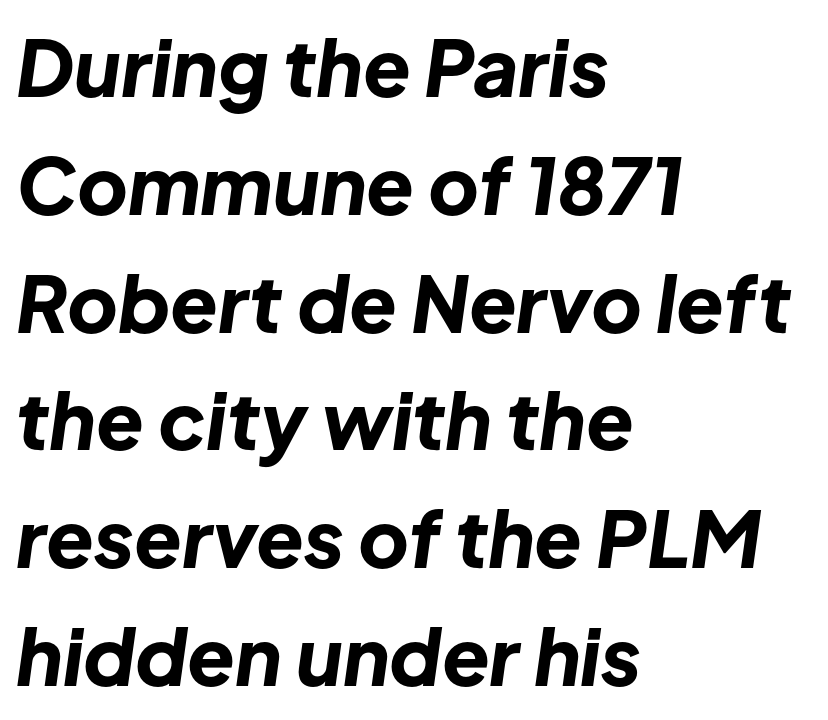
{"italic": "yes", "lean": "right", "slant_degrees": 8, "bold": "yes", "weight": "bold", "width": "normal", "stroke_contrast": "low", "x_height": "medium", "monospaced": "no", "underline": "no", "align": "left", "line_spacing": "normal", "line_spacing_ratio": 1.51, "letter_spacing": "normal", "letter_spacing_em": 0.0, "glyph_px": 78}
